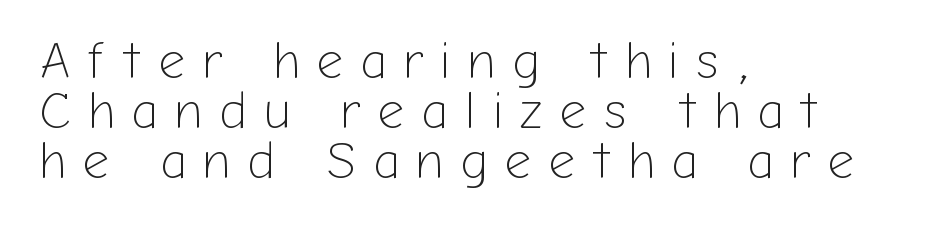
The image shows 52 px light sans-serif type, upright; set left-aligned, tight line spacing (0.96x), unusually wide letter spacing (+0.33 em), not underlined; low stroke contrast and a medium x-height.
